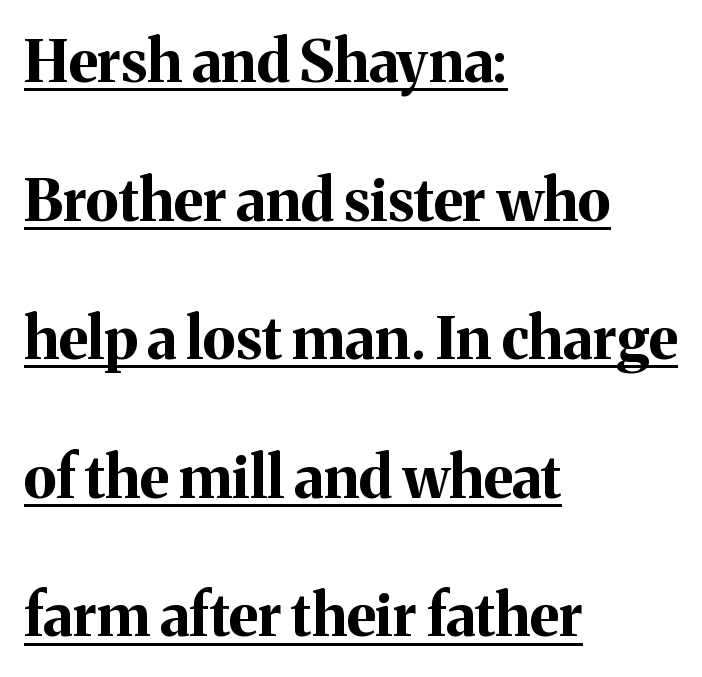
The image shows 58 px bold serif type, upright; set left-aligned, loose line spacing (2.39x), normal letter spacing, underlined; medium stroke contrast and a medium x-height.
